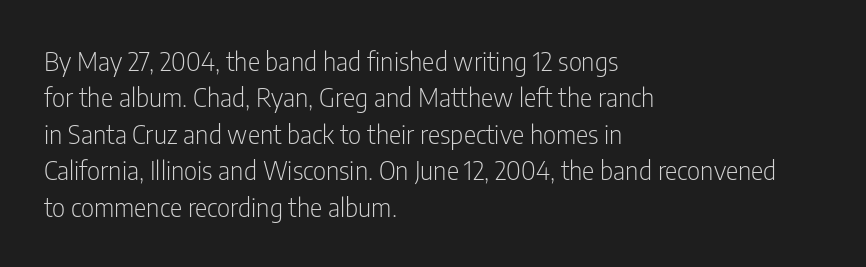
The image shows 26 px text type, upright; set left-aligned, normal line spacing (1.4x), normal letter spacing, not underlined.
